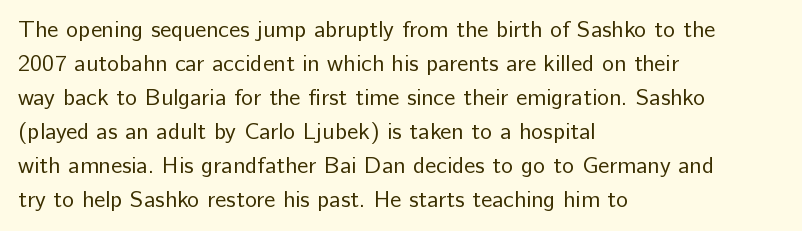
The image shows 23 px text type, upright; set left-aligned, normal line spacing (1.48x), normal letter spacing, not underlined.
